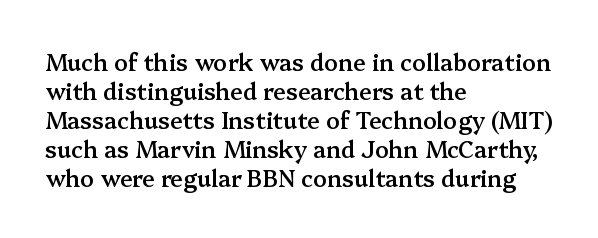
{"italic": "no", "bold": "semi", "underline": "no", "align": "left", "line_spacing": "normal", "line_spacing_ratio": 1.26, "letter_spacing": "normal", "letter_spacing_em": 0.0, "glyph_px": 23}
